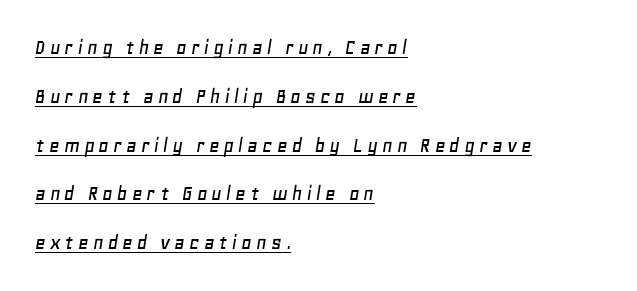
{"italic": "yes", "lean": "right", "slant_degrees": 11, "underline": "yes", "align": "left", "line_spacing": "loose", "line_spacing_ratio": 2.12, "glyph_px": 23}
